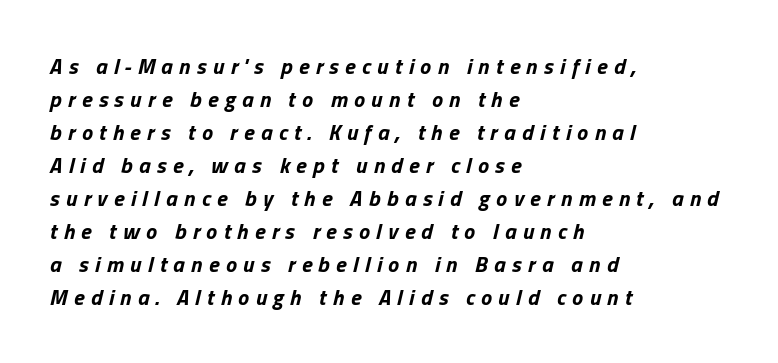
The line texture is sparse and dotted thanks to wide tracking. Line beginnings align vertically; line endings do not. Heavy-handed strokes throughout: this text is bold. These lines were composed using italics. Words float on clear page, feet unadorned.
